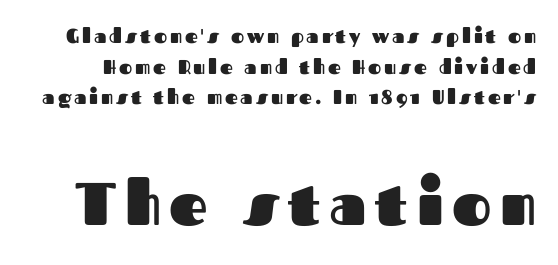
The image shows 60 px heavy sans-serif type, upright; set normal line spacing (1.53x), not underlined; the second (bottom) block is 3.0x larger; medium stroke contrast and a medium x-height.
